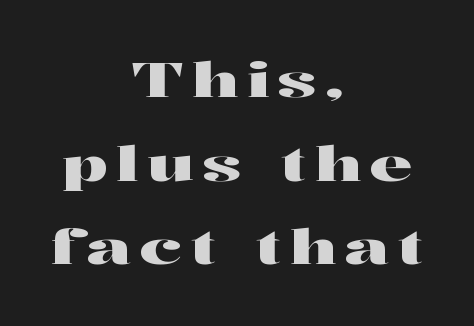
Q: Is the text italic (slanted)? A: No, it is upright.
Q: Is the typeface a serif or a sans-serif typeface? A: Serif.
Q: Is the text underlined? A: No.
Q: How is the paragraph aligned? A: Centered.
Q: Width (condensed, normal, or wide)? A: Wide.
Q: Stroke contrast? A: High.
Q: x-height? A: Medium.
Q: Monospaced? A: No.
